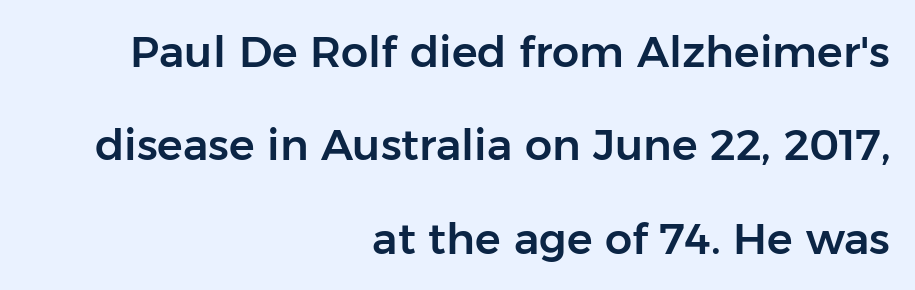
{"serif": "no", "italic": "no", "width": "normal", "stroke_contrast": "low", "x_height": "medium", "monospaced": "no", "underline": "no", "align": "right", "line_spacing": "loose", "line_spacing_ratio": 2.17, "letter_spacing": "normal", "letter_spacing_em": 0.0, "glyph_px": 43}
